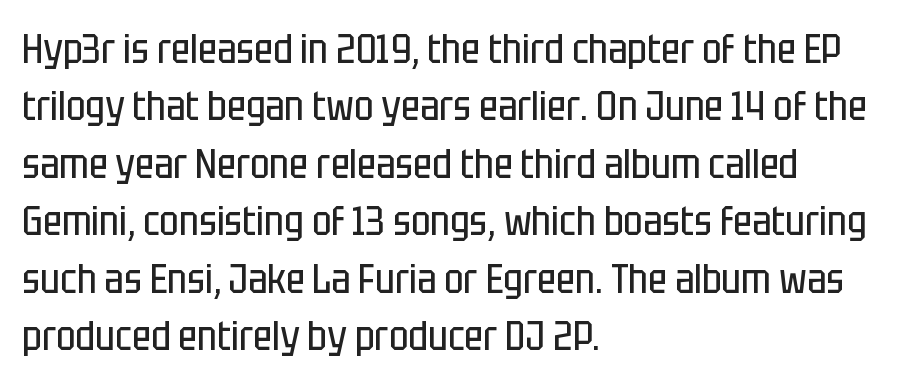
Q: Is the text bold? A: No.
Q: Is the text italic (slanted)? A: No, it is upright.
Q: Is the typeface a serif or a sans-serif typeface? A: Sans-serif.
Q: Is the text underlined? A: No.
Q: How is the paragraph aligned? A: Left-aligned.
Q: Is the spacing between letters normal or unusually wide? A: Normal.
Q: Is the spacing between lines tight, normal or loose? A: Normal.
Q: Width (condensed, normal, or wide)? A: Condensed.
Q: Stroke contrast? A: Low.
Q: x-height? A: Large.
Q: Monospaced? A: No.
